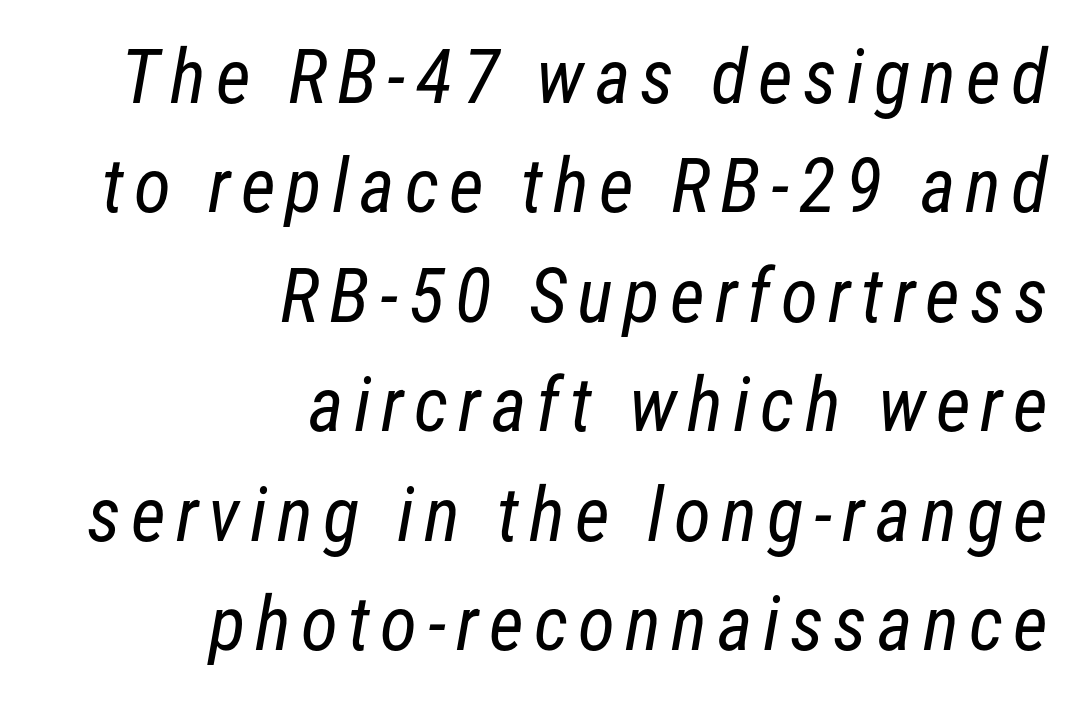
Check the space under the baseline: it is left empty. Compared with a flush-left layout, this one pins lines to the opposite, right side. The glyphs in this specimen are sans serif. No heavy texture on the line: the type isn't bold.
